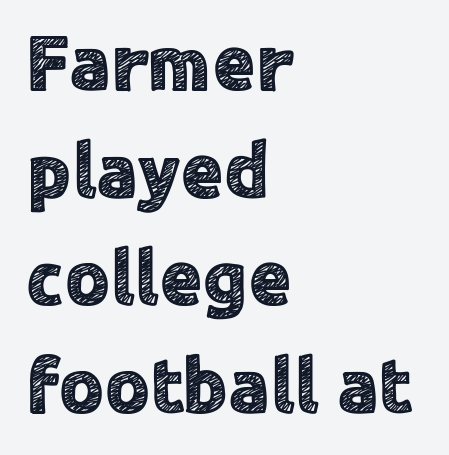
The letters advance in unequal steps, a hallmark of proportional type. Honestly, there is no underline to notice here at all. A student would call this left alignment; a typographer would say flush left, rag right. Observe the absence of serifs on each vertical stroke in this sample. Students, note that the glyphs here touch the page at normal intervals.
